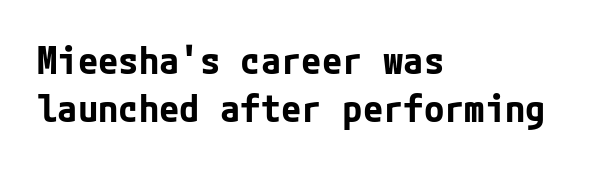
Q: Is the text bold? A: Yes.
Q: Is the text italic (slanted)? A: No, it is upright.
Q: Is the typeface a serif or a sans-serif typeface? A: Sans-serif.
Q: Is the text underlined? A: No.
Q: How is the paragraph aligned? A: Left-aligned.
Q: Is the spacing between letters normal or unusually wide? A: Normal.
Q: Is the spacing between lines tight, normal or loose? A: Normal.
Q: Width (condensed, normal, or wide)? A: Normal.
Q: Stroke contrast? A: Low.
Q: x-height? A: Medium.
